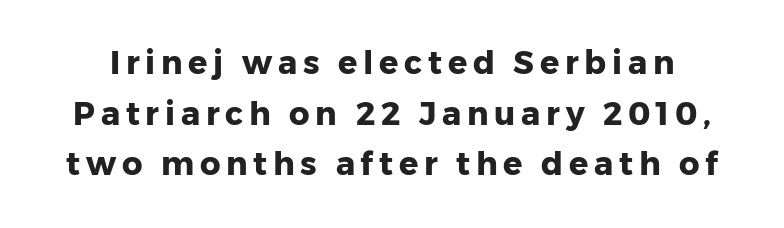
{"serif": "no", "italic": "no", "bold": "yes", "weight": "heavy", "width": "normal", "stroke_contrast": "low", "x_height": "medium", "monospaced": "no", "underline": "no", "line_spacing": "normal", "line_spacing_ratio": 1.58, "glyph_px": 32}
